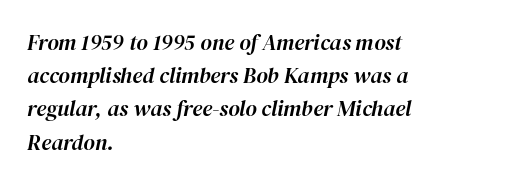
The image shows 22 px text type, italic (leaning right); set left-aligned, normal line spacing (1.51x), normal letter spacing, not underlined.
